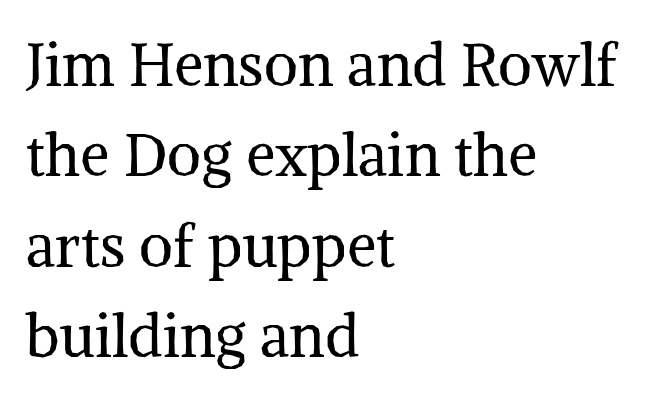
Q: Is the text bold? A: No.
Q: Is the text italic (slanted)? A: No, it is upright.
Q: Is the typeface a serif or a sans-serif typeface? A: Serif.
Q: Is the text underlined? A: No.
Q: How is the paragraph aligned? A: Left-aligned.
Q: Is the spacing between letters normal or unusually wide? A: Normal.
Q: Is the spacing between lines tight, normal or loose? A: Normal.
Q: Width (condensed, normal, or wide)? A: Normal.
Q: Stroke contrast? A: Medium.
Q: x-height? A: Medium.
Q: Monospaced? A: No.
